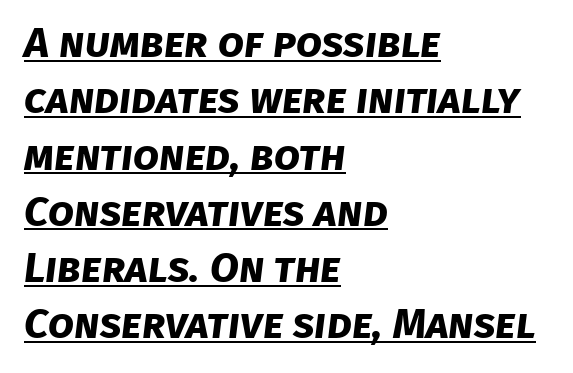
Q: Is the text bold? A: Yes.
Q: Is the typeface a serif or a sans-serif typeface? A: Sans-serif.
Q: Is the text underlined? A: Yes.
Q: How is the paragraph aligned? A: Left-aligned.
Q: Is the spacing between letters normal or unusually wide? A: Normal.
Q: Is the spacing between lines tight, normal or loose? A: Normal.
Q: Width (condensed, normal, or wide)? A: Normal.
Q: Stroke contrast? A: Low.
Q: x-height? A: Large.
Q: Monospaced? A: No.
